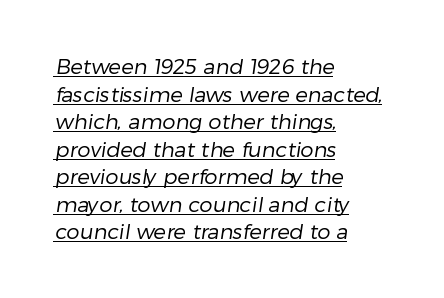
The image shows 21 px text type; set left-aligned, normal line spacing (1.31x), normal letter spacing, underlined.
